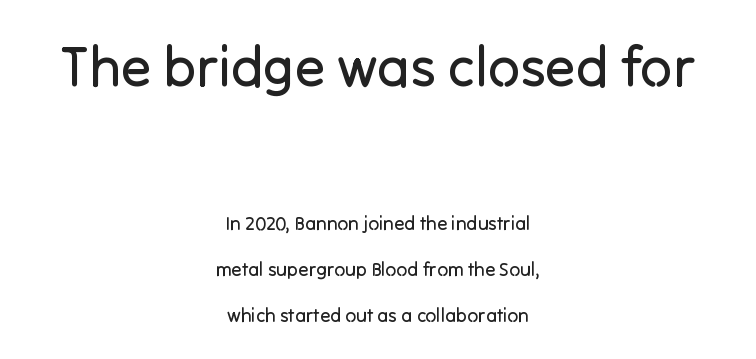
{"serif": "no", "italic": "no", "bold": "no", "weight": "regular", "width": "normal", "stroke_contrast": "low", "x_height": "medium", "monospaced": "no", "underline": "no", "align": "center", "line_spacing": "loose", "line_spacing_ratio": 2.43, "letter_spacing": "normal", "letter_spacing_em": 0.0, "larger_block": "first", "size_ratio": 2.95, "glyph_px": 56}
